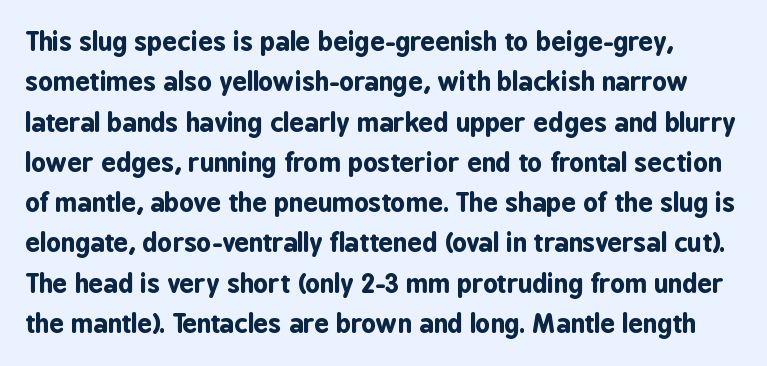
Glyph-to-glyph distance matches everyday printed text. Ordinary non-slanted type is in use. Pretty heavy lettering here — definitely bold. This block has exactly the height ordinary leading produces. Clear beneath every line of the passage.
